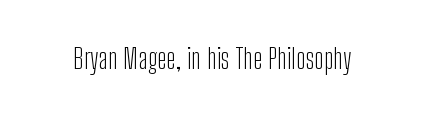
The image shows 28 px light, condensed sans-serif type, upright; set normal letter spacing, not underlined; low stroke contrast and a medium x-height.
